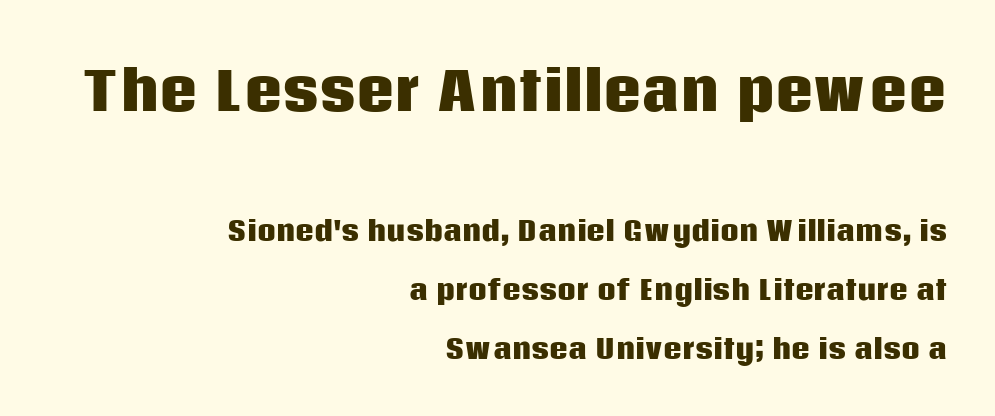
Q: Is the text bold? A: Yes.
Q: Is the text italic (slanted)? A: No, it is upright.
Q: Is the typeface a serif or a sans-serif typeface? A: Sans-serif.
Q: Is the text underlined? A: No.
Q: How is the paragraph aligned? A: Right-aligned.
Q: Is the spacing between letters normal or unusually wide? A: Normal.
Q: Is the spacing between lines tight, normal or loose? A: Loose.
Q: Which block of text is set in a larger size, the first (top) or the second (bottom)? A: The first (top) one.
Q: Width (condensed, normal, or wide)? A: Normal.
Q: Stroke contrast? A: Low.
Q: x-height? A: Large.
Q: Monospaced? A: No.
